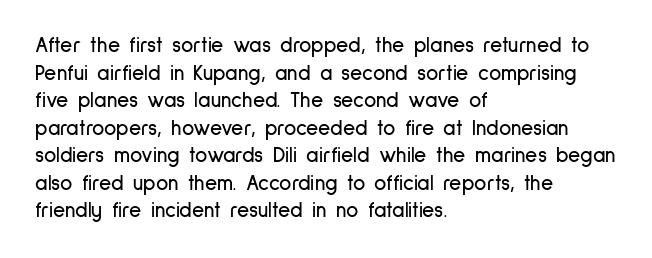
Line starts are locked; line ends wander. Leading matches the norm, producing a regular column. Characters remain perfectly vertical along every line. The area under the type is left untouched. Caption: standard tracking, unaltered.
